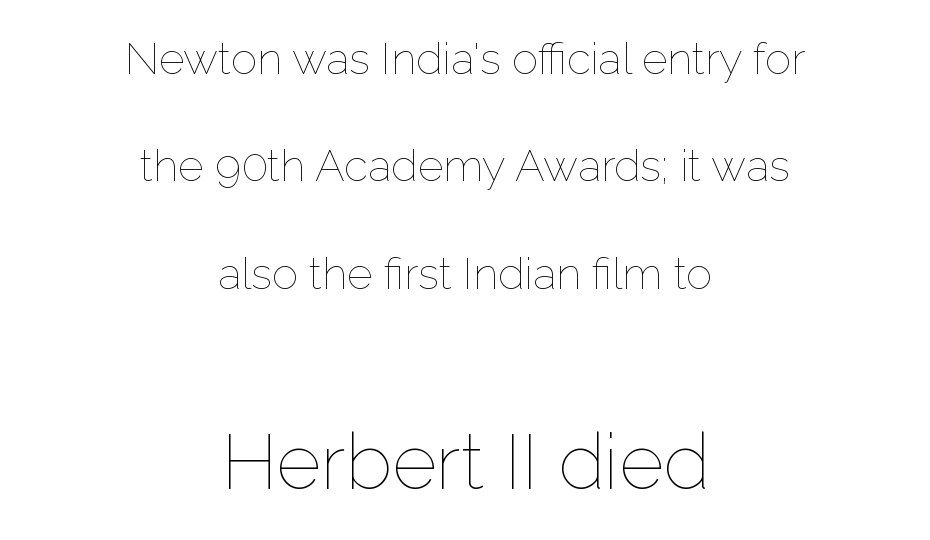
The image shows 77 px thin type, upright; set centered, loose line spacing (2.44x), normal letter spacing, not underlined; the second (bottom) block is 1.75x larger; low stroke contrast and a medium x-height.
